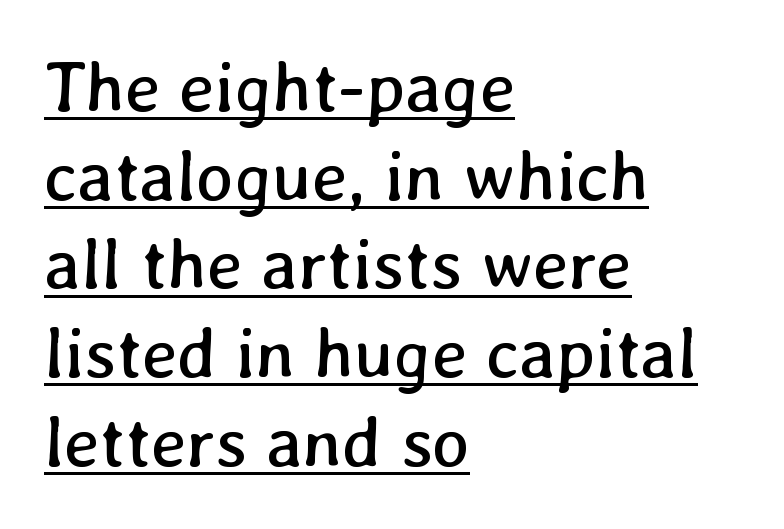
The image shows 71 px regular-weight type; set left-aligned, normal line spacing (1.25x), normal letter spacing, underlined; low stroke contrast and a medium x-height.
